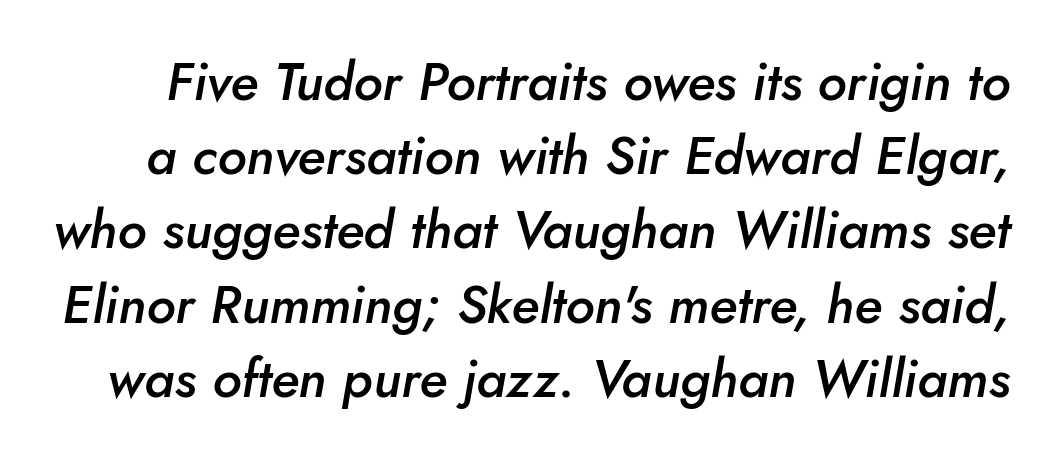
Every character sits at an angle, as italics do. Check the space under the baseline: it is left empty. Character widths vary here, with narrow letters taking less room than wide ones. Summary of vertical rhythm: regular, with standard interline spacing.
